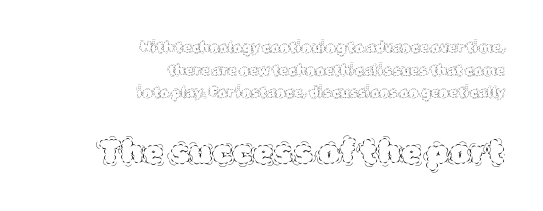
The image shows 33 px thin type, upright; set right-aligned, normal line spacing (1.61x), normal letter spacing, not underlined; the second (bottom) block is 2.36x larger; a large x-height.
